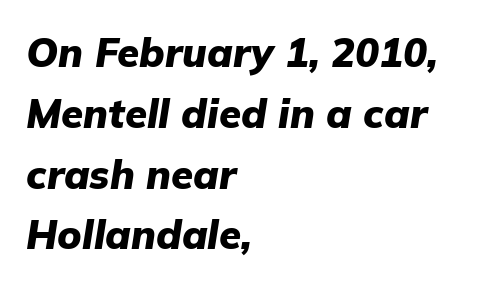
{"italic": "yes", "lean": "right", "slant_degrees": 9, "bold": "yes", "weight": "heavy", "width": "normal", "stroke_contrast": "low", "x_height": "medium", "monospaced": "no", "underline": "no", "align": "left", "line_spacing": "normal", "line_spacing_ratio": 1.52, "letter_spacing": "normal", "letter_spacing_em": 0.0, "glyph_px": 40}
